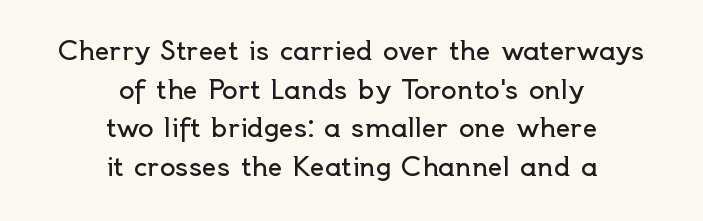
{"italic": "no", "bold": "no", "underline": "no", "align": "center", "line_spacing": "normal", "line_spacing_ratio": 1.49, "letter_spacing": "normal", "letter_spacing_em": 0.0, "glyph_px": 26}
